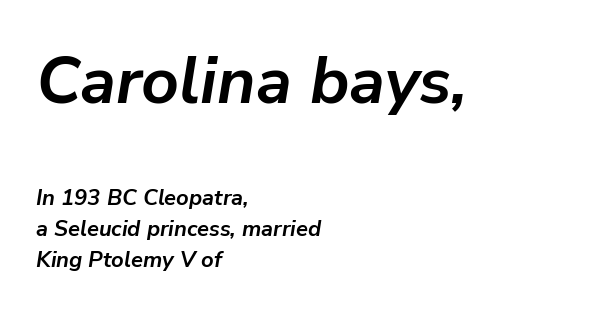
Q: Is the text bold? A: Yes.
Q: Is the text italic (slanted)? A: Yes, it leans right by about 9 degrees.
Q: Is the text underlined? A: No.
Q: How is the paragraph aligned? A: Left-aligned.
Q: Is the spacing between letters normal or unusually wide? A: Normal.
Q: Is the spacing between lines tight, normal or loose? A: Normal.
Q: Which block of text is set in a larger size, the first (top) or the second (bottom)? A: The first (top) one.
Q: Width (condensed, normal, or wide)? A: Normal.
Q: Stroke contrast? A: Low.
Q: x-height? A: Medium.
Q: Monospaced? A: No.
